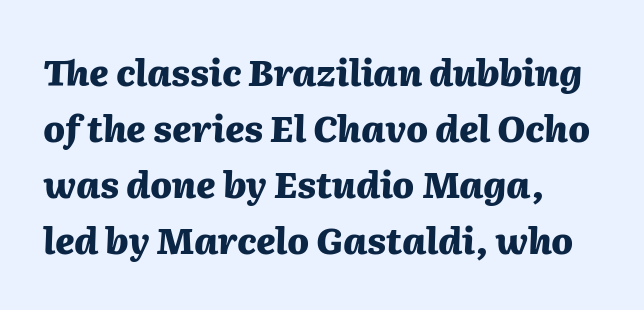
{"italic": "yes", "lean": "right", "slant_degrees": 2, "bold": "yes", "weight": "heavy", "width": "normal", "stroke_contrast": "medium", "x_height": "medium", "monospaced": "no", "underline": "no", "align": "left", "line_spacing": "normal", "line_spacing_ratio": 1.56, "letter_spacing": "normal", "letter_spacing_em": 0.0, "glyph_px": 36}
